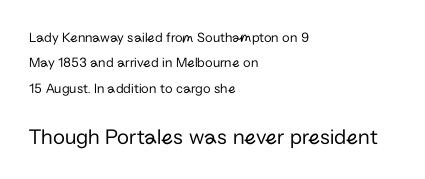
The image shows 22 px text type, upright; set left-aligned, line spacing 1.81x, normal letter spacing, not underlined; the second (bottom) block is 1.57x larger.
